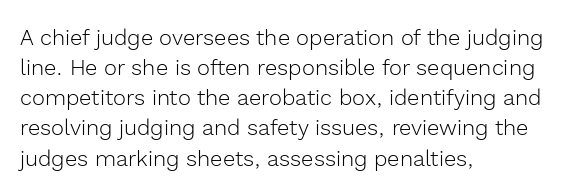
The letterforms sit shoulder to shoulder at normal distance. The space directly below the letters is spotless. Counters stay open thanks to moderate or lighter strokes. The vertical gap from one line to the next is medium. Ascenders rise straight up at ninety degrees. The ragged edge is on the right, which tells us the setting is flush left.
